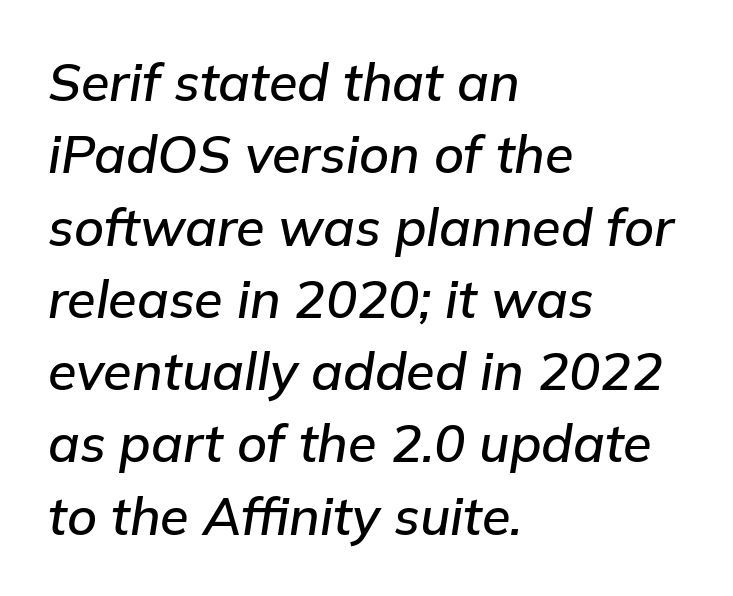
{"italic": "yes", "lean": "right", "slant_degrees": 9, "width": "normal", "stroke_contrast": "low", "x_height": "medium", "monospaced": "no", "underline": "no", "align": "left", "line_spacing": "normal", "line_spacing_ratio": 1.39, "letter_spacing": "normal", "letter_spacing_em": 0.0, "glyph_px": 52}
